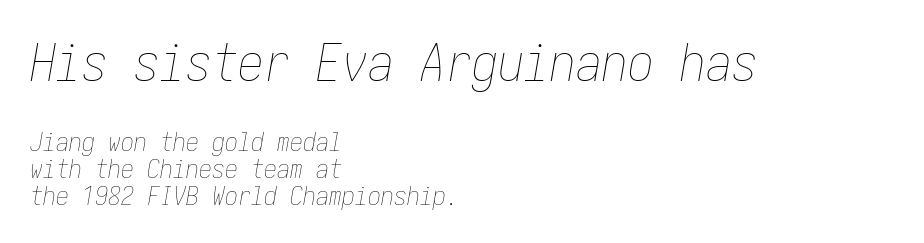
{"italic": "yes", "lean": "right", "slant_degrees": 10, "bold": "no", "weight": "thin", "width": "condensed", "stroke_contrast": "low", "x_height": "medium", "underline": "no", "align": "left", "line_spacing": "tight", "line_spacing_ratio": 1.03, "letter_spacing": "normal", "letter_spacing_em": 0.0, "larger_block": "first", "size_ratio": 2.0, "glyph_px": 52}
